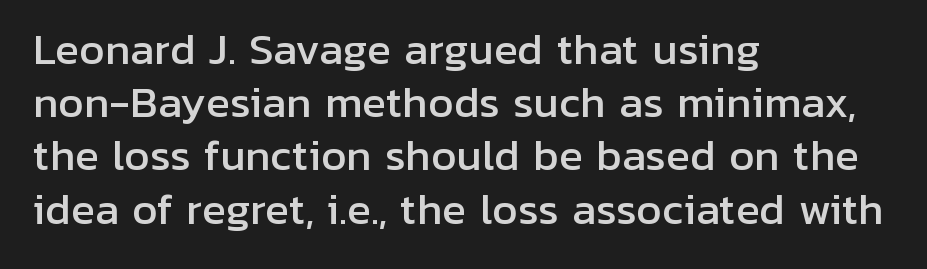
Words appear dense and cohesive because spacing is normal. Beneath every word, the page is bare. This is the regular roman posture of the typeface. A student would call this left alignment; a typographer would say flush left, rag right. Note: no serifs on the glyphs. Varying glyph widths throughout — classic text-font behaviour.
